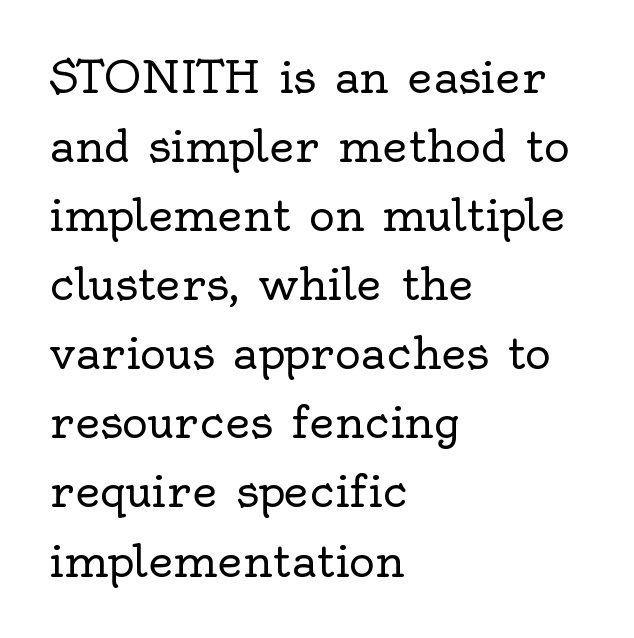
Q: Is the text bold? A: No.
Q: Is the text italic (slanted)? A: No, it is upright.
Q: Is the typeface a serif or a sans-serif typeface? A: Serif.
Q: Is the text underlined? A: No.
Q: How is the paragraph aligned? A: Left-aligned.
Q: Is the spacing between letters normal or unusually wide? A: Normal.
Q: Is the spacing between lines tight, normal or loose? A: Normal.
Q: Width (condensed, normal, or wide)? A: Normal.
Q: x-height? A: Small.
Q: Monospaced? A: No.
